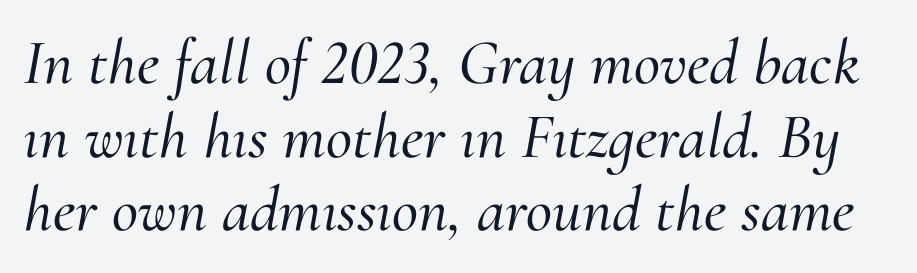
{"serif": "yes", "italic": "yes", "lean": "right", "slant_degrees": 10, "width": "normal", "stroke_contrast": "medium", "x_height": "small", "monospaced": "no", "underline": "no", "line_spacing": "tight", "line_spacing_ratio": 1.15, "letter_spacing": "normal", "letter_spacing_em": 0.0, "glyph_px": 64}
